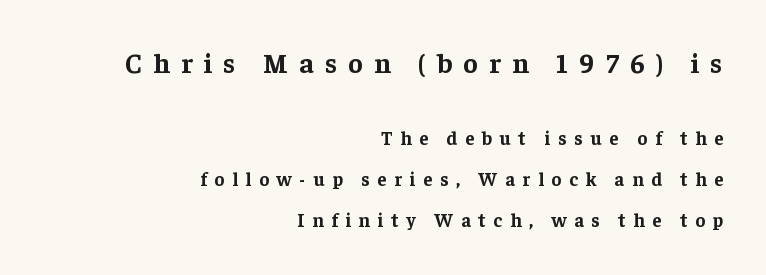
The passage is arranged like a letterhead date or caption credit — flush right. Do the characters align in a grid? No, the font is proportional. Reading down the column, the eye jumps a long way to each next line. Honestly, there is no underline to notice here at all.
